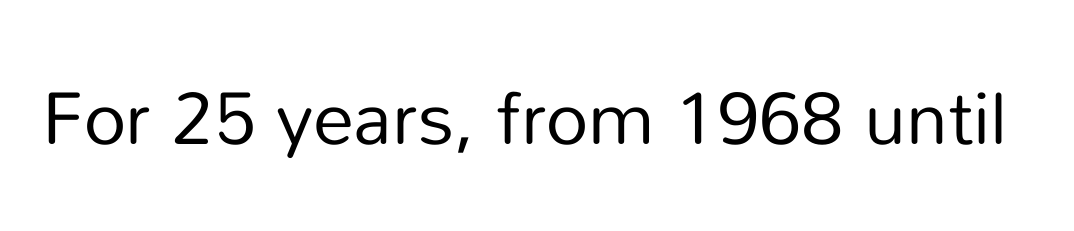
{"serif": "no", "italic": "no", "bold": "no", "weight": "regular", "width": "normal", "stroke_contrast": "low", "x_height": "medium", "monospaced": "no", "underline": "no", "letter_spacing": "normal", "letter_spacing_em": 0.0, "glyph_px": 74}
